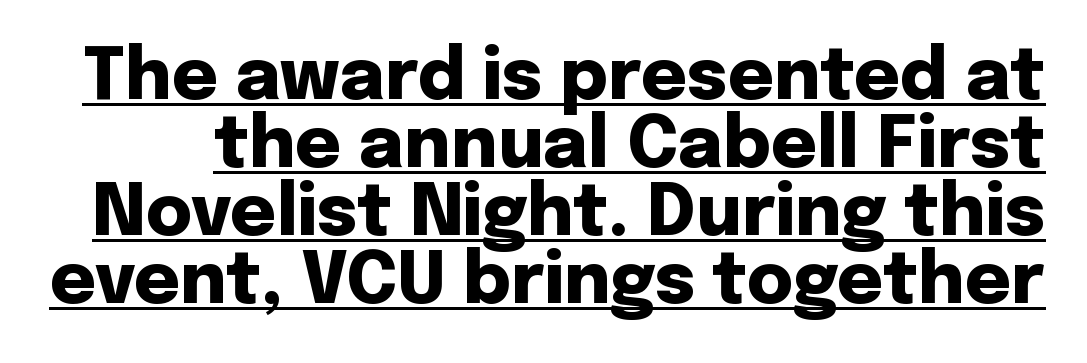
The image shows 71 px heavy sans-serif type, upright; set tight line spacing (0.96x), normal letter spacing, underlined; low stroke contrast and a medium x-height.
